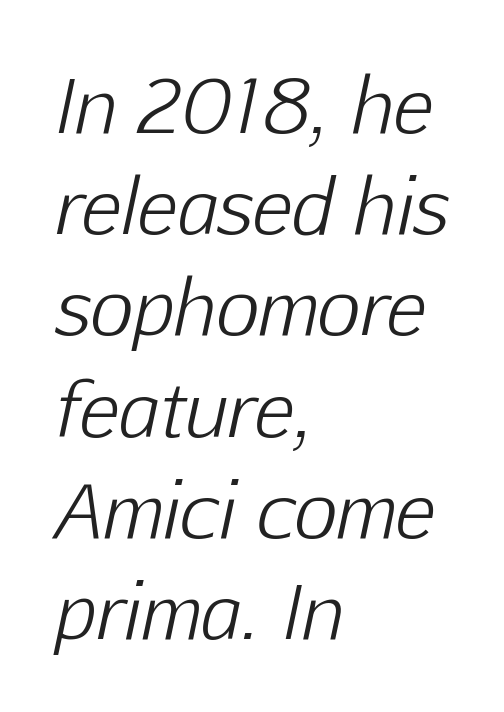
The image shows 75 px light type, italic (leaning right); set left-aligned, normal line spacing (1.35x), normal letter spacing, not underlined; low stroke contrast and a medium x-height.
